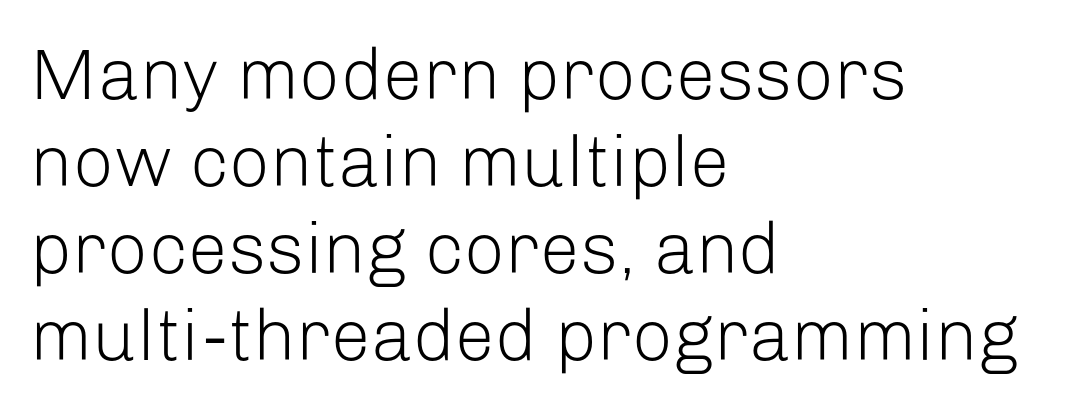
The image shows 72 px light sans-serif type, upright; set left-aligned, line spacing 1.21x, normal letter spacing, not underlined; low stroke contrast and a medium x-height.
